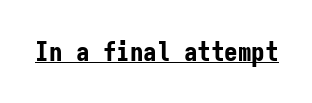
The image shows 27 px bold type, upright; set normal letter spacing, underlined.
